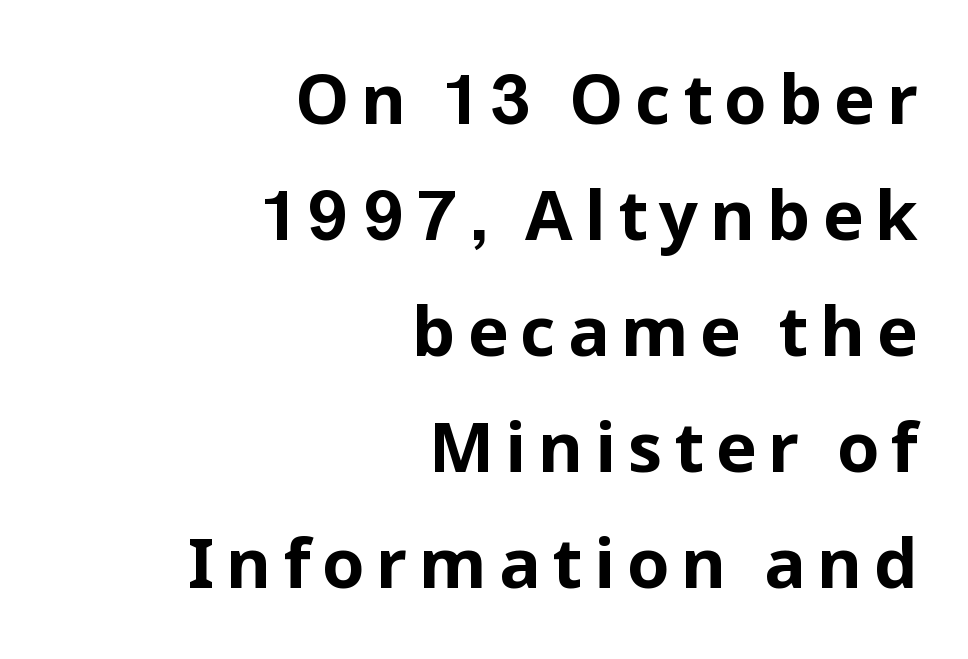
{"serif": "no", "italic": "no", "bold": "yes", "weight": "bold", "width": "normal", "stroke_contrast": "low", "x_height": "medium", "monospaced": "no", "underline": "no", "align": "right", "line_spacing": "normal", "line_spacing_ratio": 1.68, "glyph_px": 69}
